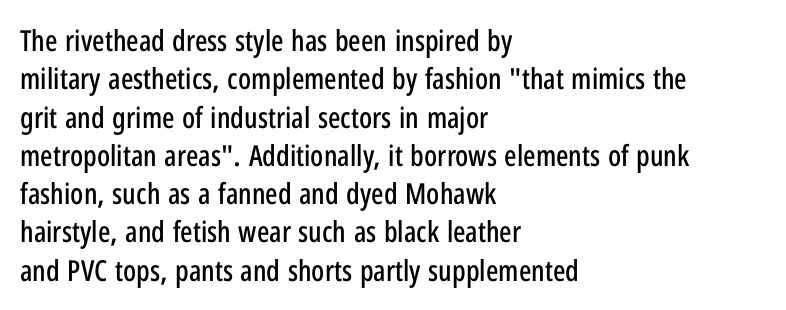
Q: Is the text italic (slanted)? A: No, it is upright.
Q: Is the typeface a serif or a sans-serif typeface? A: Sans-serif.
Q: Is the text underlined? A: No.
Q: How is the paragraph aligned? A: Left-aligned.
Q: Is the spacing between letters normal or unusually wide? A: Normal.
Q: Is the spacing between lines tight, normal or loose? A: Normal.
Q: Width (condensed, normal, or wide)? A: Condensed.
Q: Stroke contrast? A: Low.
Q: x-height? A: Medium.
Q: Monospaced? A: No.
